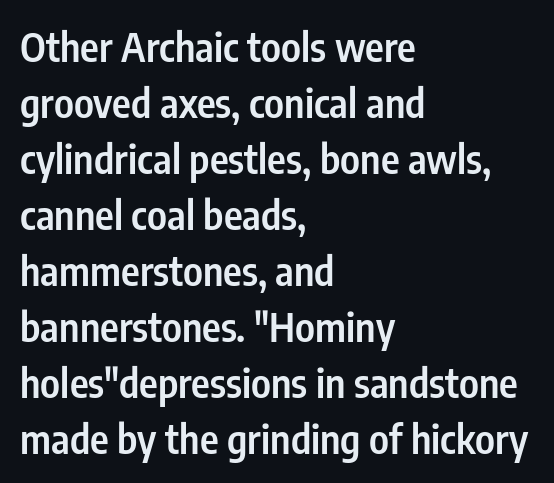
{"serif": "no", "italic": "no", "bold": "semi", "weight": "semibold", "width": "condensed", "stroke_contrast": "low", "x_height": "medium", "monospaced": "no", "underline": "no", "align": "left", "line_spacing": "normal", "line_spacing_ratio": 1.4, "letter_spacing": "normal", "letter_spacing_em": 0.0, "glyph_px": 40}
